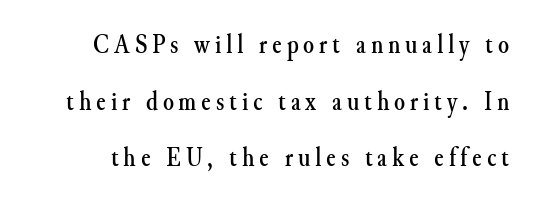
Q: Is the text italic (slanted)? A: No, it is upright.
Q: Is the typeface a serif or a sans-serif typeface? A: Serif.
Q: Is the text underlined? A: No.
Q: Is the spacing between lines tight, normal or loose? A: Loose.
Q: Width (condensed, normal, or wide)? A: Normal.
Q: Stroke contrast? A: Medium.
Q: x-height? A: Small.
Q: Monospaced? A: No.
